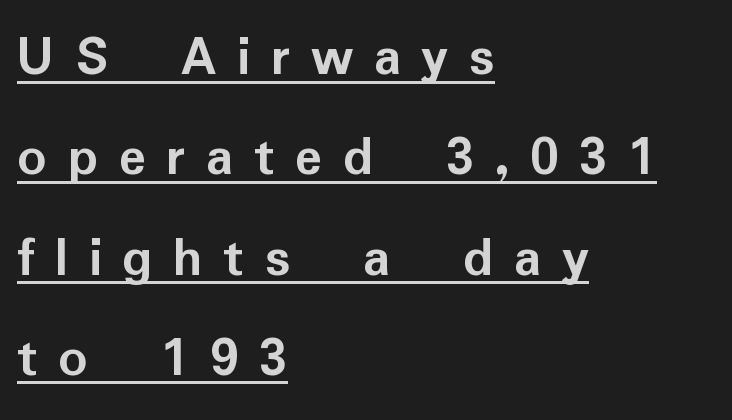
Q: Is the text bold? A: Yes.
Q: Is the text italic (slanted)? A: No, it is upright.
Q: Is the typeface a serif or a sans-serif typeface? A: Sans-serif.
Q: Is the text underlined? A: Yes.
Q: How is the paragraph aligned? A: Left-aligned.
Q: Is the spacing between letters normal or unusually wide? A: Unusually wide.
Q: Width (condensed, normal, or wide)? A: Normal.
Q: Stroke contrast? A: Low.
Q: x-height? A: Medium.
Q: Monospaced? A: No.
